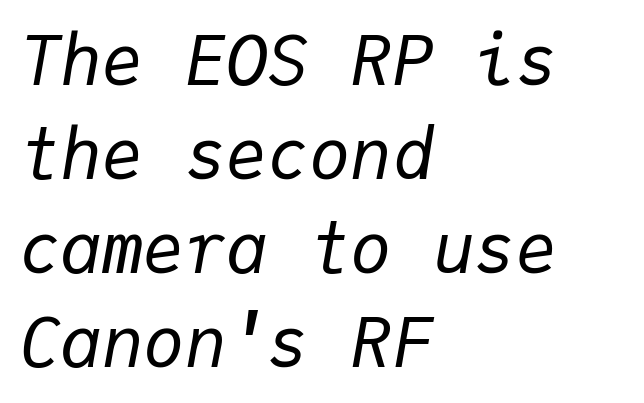
Regarding leading, the lines here are spaced in the standard way. The glyphs look as if they've been sheared to an angle. The lines are quadded left. Characters follow at the spacing the type designer built in. Think of a typewriter: that constant character pitch is what you see here.
